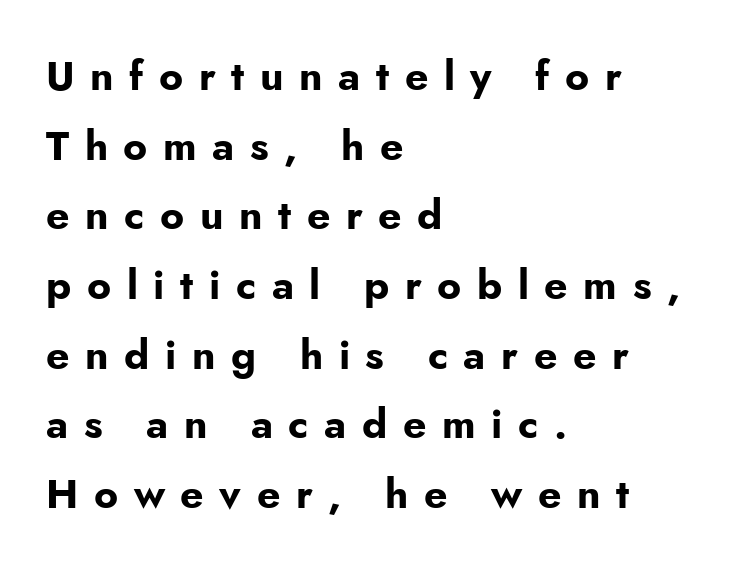
The image shows 41 px bold sans-serif type, upright; set left-aligned, normal line spacing (1.7x), unusually wide letter spacing (+0.38 em), not underlined; low stroke contrast and a small x-height.
